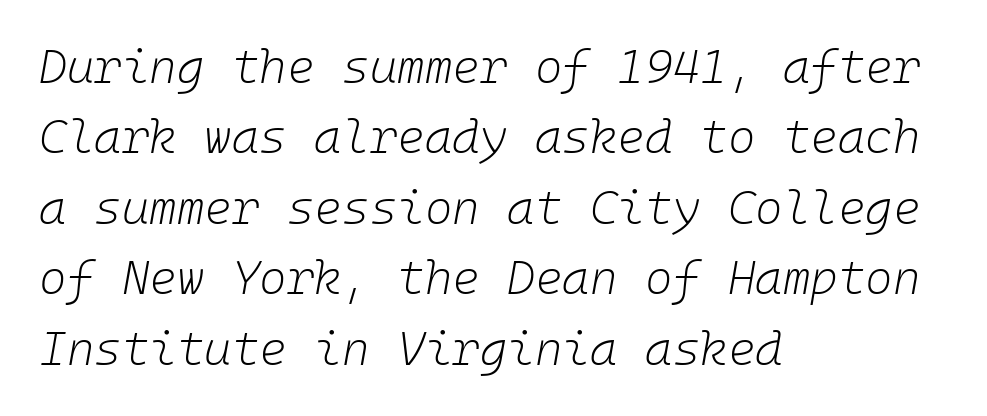
A normal amount of white space separates one row of letters from the next. Look at the tracking — it's just the regular setting, nothing added. The axis of the letterforms is tilted away from vertical. Plain, unruled lines of type. The rag falls on the right side of this text block. Is this a heavy cut? Hardly; it is regular or lighter.
